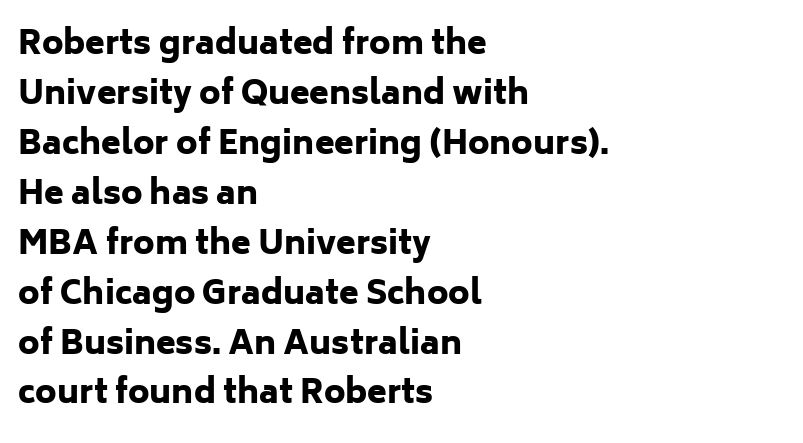
Q: Is the text bold? A: Yes.
Q: Is the text italic (slanted)? A: No, it is upright.
Q: Is the typeface a serif or a sans-serif typeface? A: Sans-serif.
Q: Is the text underlined? A: No.
Q: How is the paragraph aligned? A: Left-aligned.
Q: Is the spacing between letters normal or unusually wide? A: Normal.
Q: Is the spacing between lines tight, normal or loose? A: Normal.
Q: Width (condensed, normal, or wide)? A: Normal.
Q: Stroke contrast? A: Low.
Q: x-height? A: Medium.
Q: Monospaced? A: No.
